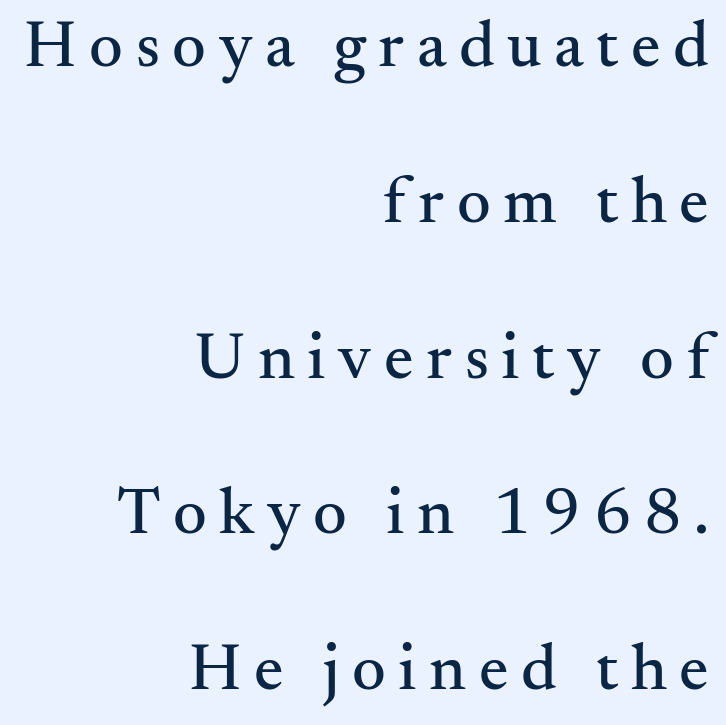
Q: Is the text italic (slanted)? A: No, it is upright.
Q: Is the typeface a serif or a sans-serif typeface? A: Serif.
Q: Is the text underlined? A: No.
Q: How is the paragraph aligned? A: Right-aligned.
Q: Is the spacing between lines tight, normal or loose? A: Loose.
Q: Width (condensed, normal, or wide)? A: Normal.
Q: Stroke contrast? A: Medium.
Q: x-height? A: Small.
Q: Monospaced? A: No.
